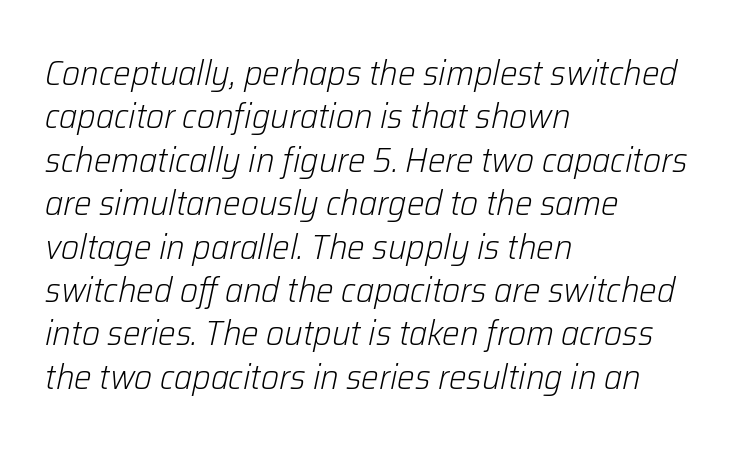
{"italic": "yes", "lean": "right", "slant_degrees": 12, "bold": "no", "weight": "light", "width": "normal", "stroke_contrast": "low", "x_height": "medium", "monospaced": "no", "underline": "no", "align": "left", "line_spacing_ratio": 1.24, "letter_spacing": "normal", "letter_spacing_em": 0.0, "glyph_px": 35}
